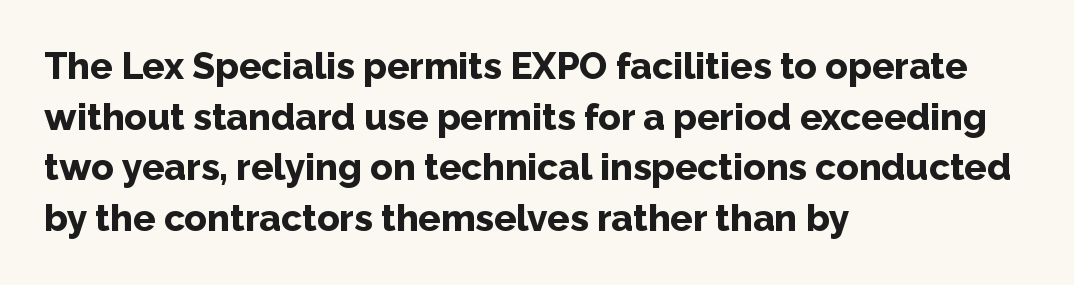
The image shows 37 px bold sans-serif type, upright; set left-aligned, normal line spacing (1.37x), normal letter spacing, not underlined; low stroke contrast and a medium x-height.
